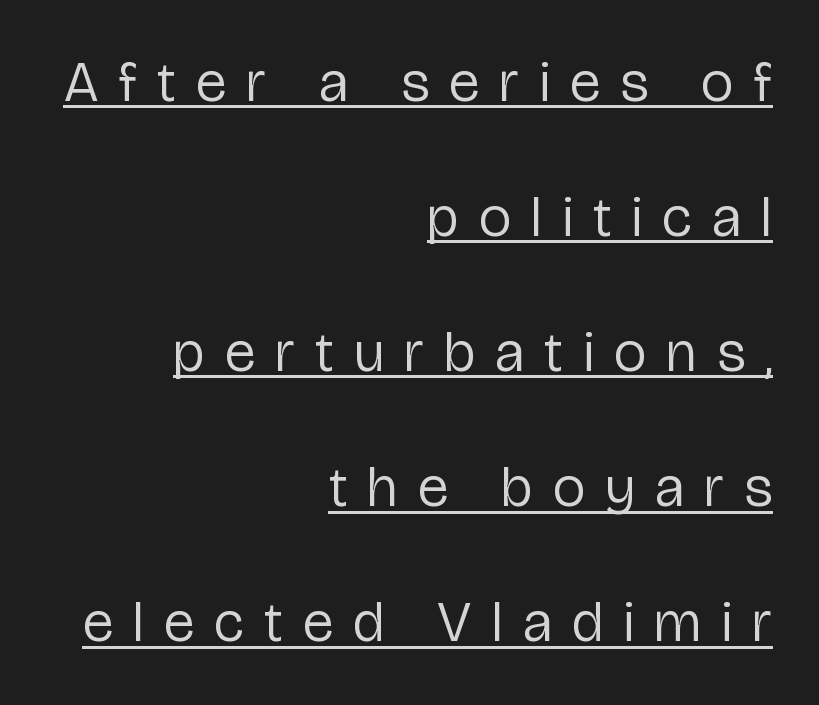
Q: Is the text bold? A: No.
Q: Is the text italic (slanted)? A: No, it is upright.
Q: Is the typeface a serif or a sans-serif typeface? A: Sans-serif.
Q: Is the text underlined? A: Yes.
Q: How is the paragraph aligned? A: Right-aligned.
Q: Is the spacing between letters normal or unusually wide? A: Unusually wide.
Q: Is the spacing between lines tight, normal or loose? A: Loose.
Q: Width (condensed, normal, or wide)? A: Normal.
Q: Stroke contrast? A: Low.
Q: x-height? A: Medium.
Q: Monospaced? A: No.
